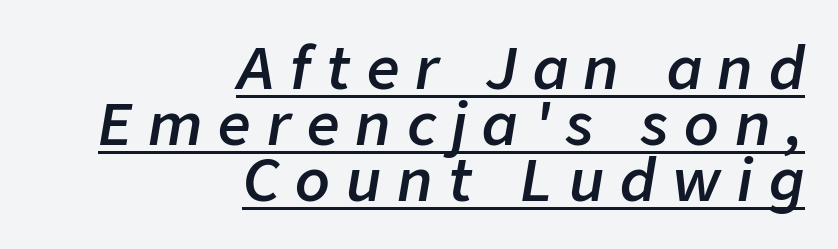
Q: Is the text bold? A: Semi-bold.
Q: Is the text italic (slanted)? A: Yes, it leans right by about 9 degrees.
Q: Is the text underlined? A: Yes.
Q: How is the paragraph aligned? A: Right-aligned.
Q: Is the spacing between letters normal or unusually wide? A: Unusually wide.
Q: Is the spacing between lines tight, normal or loose? A: Tight.
Q: Width (condensed, normal, or wide)? A: Normal.
Q: Stroke contrast? A: Low.
Q: x-height? A: Medium.
Q: Monospaced? A: No.
